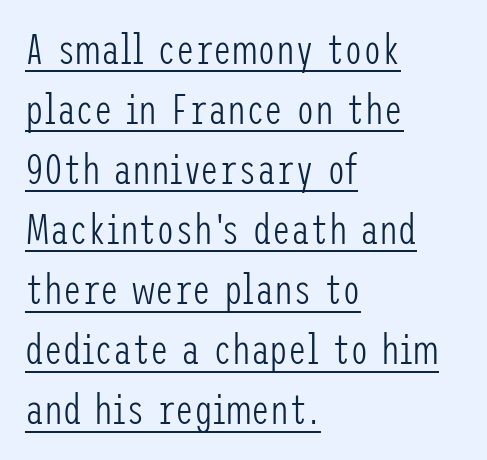
Q: Is the text bold? A: No.
Q: Is the text italic (slanted)? A: No, it is upright.
Q: Is the typeface a serif or a sans-serif typeface? A: Sans-serif.
Q: Is the text underlined? A: Yes.
Q: How is the paragraph aligned? A: Left-aligned.
Q: Is the spacing between letters normal or unusually wide? A: Normal.
Q: Is the spacing between lines tight, normal or loose? A: Normal.
Q: Width (condensed, normal, or wide)? A: Condensed.
Q: Stroke contrast? A: Low.
Q: x-height? A: Medium.
